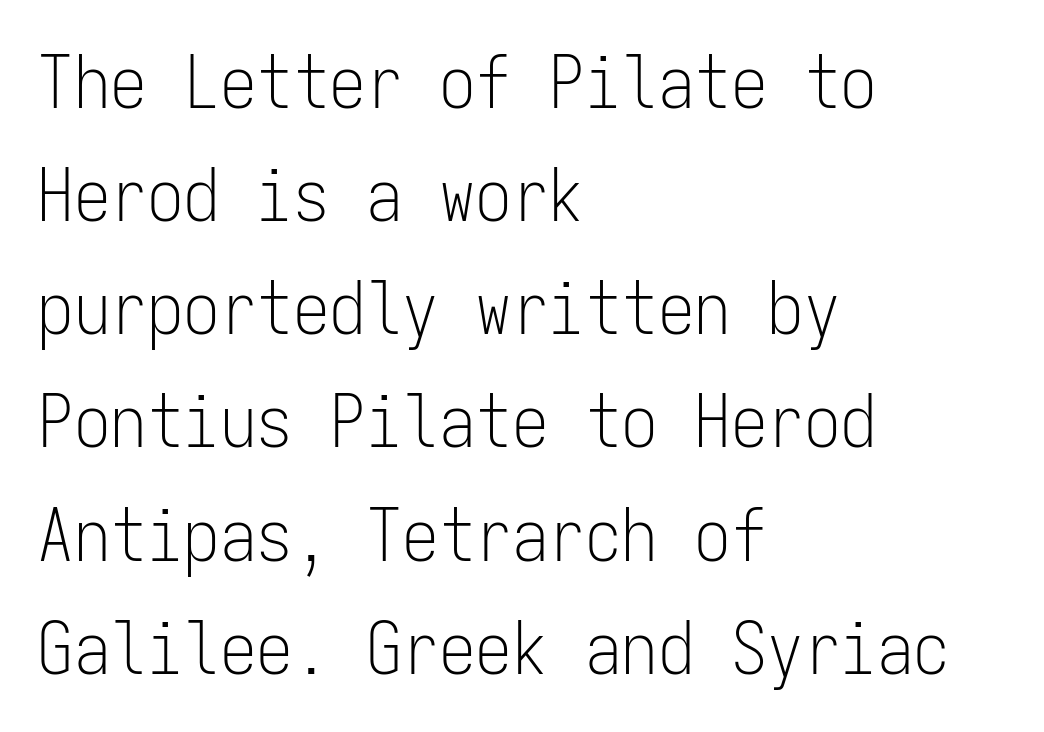
The text block is weighted toward the left margin, trailing off unevenly rightward. Do the characters align in a grid? Yes, the font is monospaced. These lines sit exactly where default settings would place them. The lettering stays uniformly vertical, giving the passage a roman look. Anything drawn beneath the words? Only blank space. You can tell from the bare stems that sans-serif type was used.
